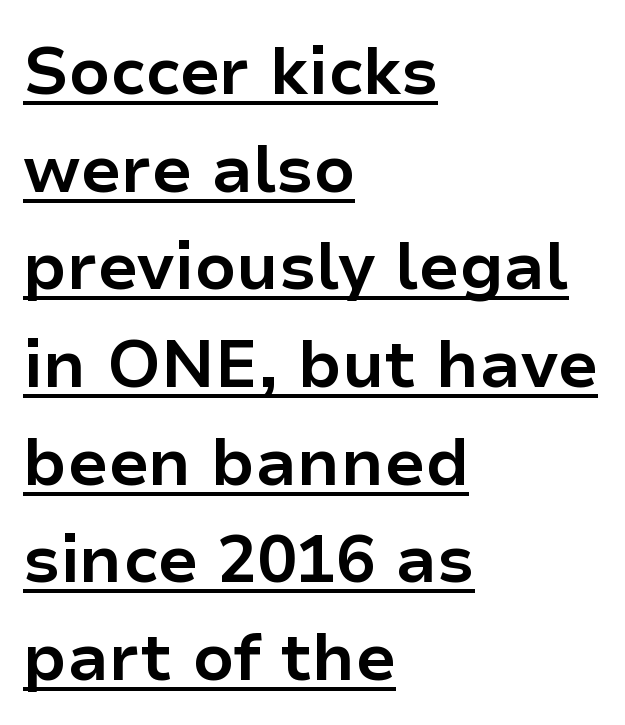
The image shows 66 px bold sans-serif type, upright; set left-aligned, normal line spacing (1.48x), normal letter spacing, underlined; low stroke contrast and a medium x-height.
